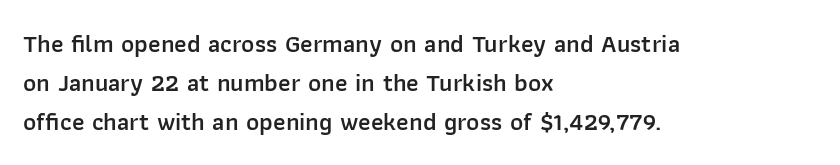
Q: Is the text bold? A: Semi-bold.
Q: Is the text italic (slanted)? A: No, it is upright.
Q: Is the text underlined? A: No.
Q: How is the paragraph aligned? A: Left-aligned.
Q: Is the spacing between letters normal or unusually wide? A: Normal.
Q: Is the spacing between lines tight, normal or loose? A: Normal.
